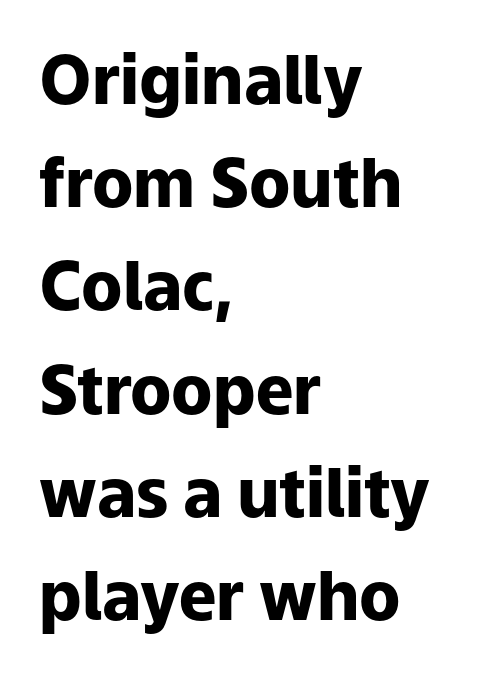
The image shows 67 px heavy sans-serif type, upright; set left-aligned, normal line spacing (1.54x), normal letter spacing, not underlined; low stroke contrast and a medium x-height.
